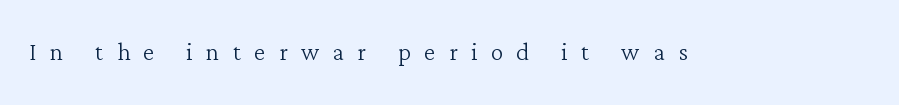
{"serif": "yes", "italic": "no", "bold": "no", "weight": "light", "width": "normal", "stroke_contrast": "low", "x_height": "medium", "monospaced": "no", "underline": "no", "letter_spacing": "wide", "letter_spacing_em": 0.42, "glyph_px": 32}
